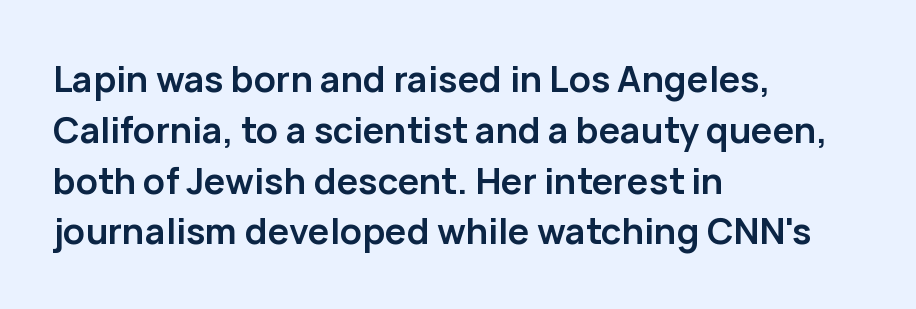
The letters are bold, with thick, heavy strokes. A roman cut, with each character standing at attention. Descenders are the only things crossing below the line. Think of a printed novel: that variable character pitch is what you see here.
